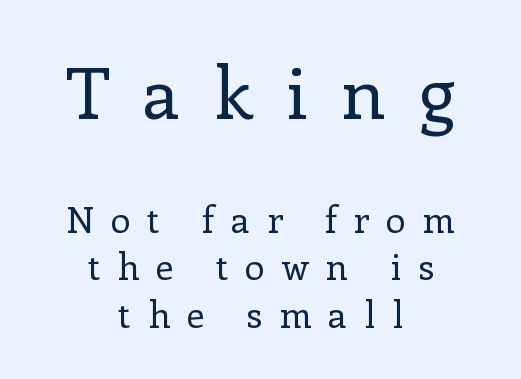
Q: Is the text bold? A: No.
Q: Is the text italic (slanted)? A: No, it is upright.
Q: Is the typeface a serif or a sans-serif typeface? A: Serif.
Q: Is the text underlined? A: No.
Q: How is the paragraph aligned? A: Centered.
Q: Is the spacing between letters normal or unusually wide? A: Unusually wide.
Q: Is the spacing between lines tight, normal or loose? A: Normal.
Q: Which block of text is set in a larger size, the first (top) or the second (bottom)? A: The first (top) one.
Q: Width (condensed, normal, or wide)? A: Normal.
Q: Stroke contrast? A: Low.
Q: x-height? A: Medium.
Q: Monospaced? A: No.
